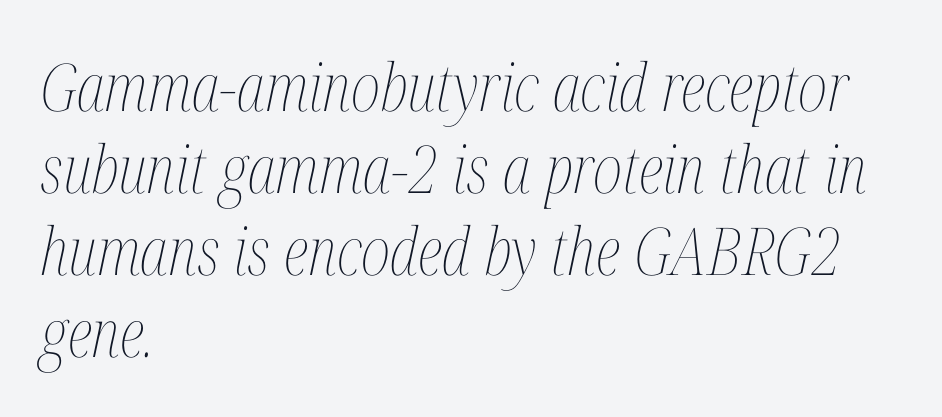
The image shows 66 px thin, condensed type, italic (leaning right); set left-aligned, line spacing 1.24x, normal letter spacing, not underlined; medium stroke contrast and a medium x-height.
